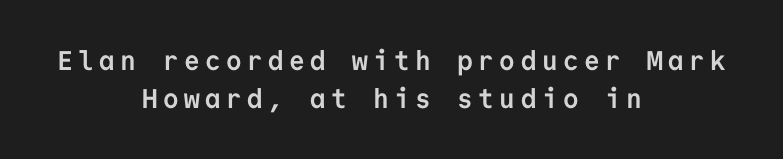
Any mark beneath the type? The region is blank. Posture: straight, roman, zero tilt. If you measured baseline to baseline, you'd find a middling distance. Each line is balanced around a shared central axis. There is plenty of visible air inserted between adjacent glyphs. Emphasis by weight is at full strength: bold.
